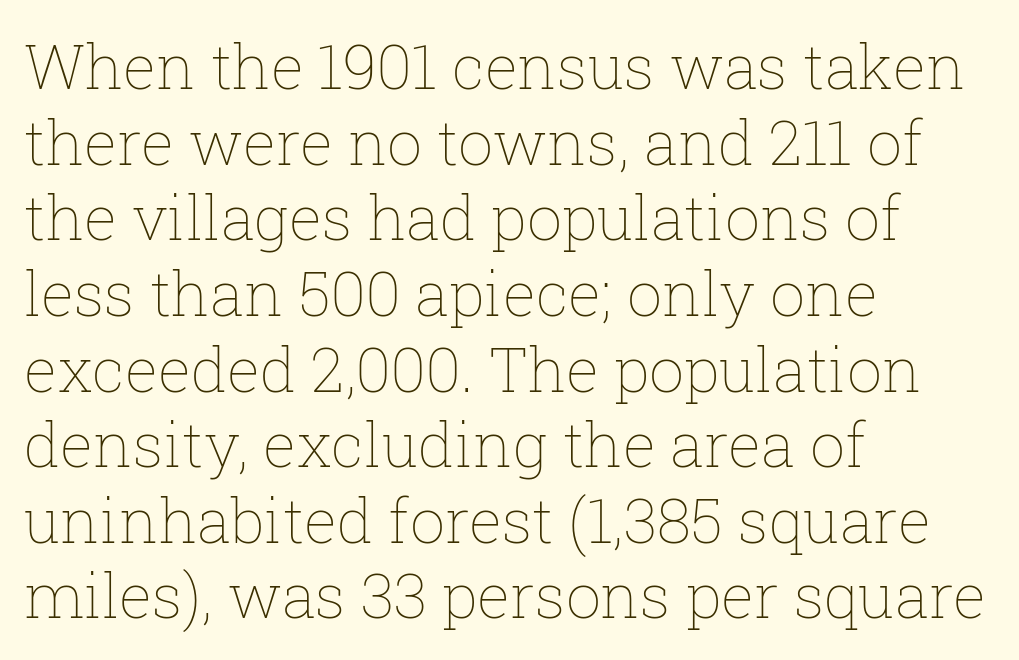
Q: Is the text bold? A: No.
Q: Is the text italic (slanted)? A: No, it is upright.
Q: Is the text underlined? A: No.
Q: How is the paragraph aligned? A: Left-aligned.
Q: Is the spacing between letters normal or unusually wide? A: Normal.
Q: Width (condensed, normal, or wide)? A: Normal.
Q: Stroke contrast? A: Low.
Q: x-height? A: Medium.
Q: Monospaced? A: No.
